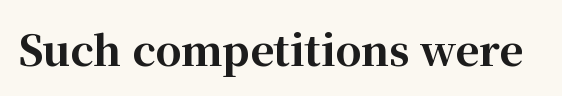
The face used here is rendered with its standard letterfit. Font category for this specimen: serif. Bare-footed words on every line. No italicization has been applied; the sample stays upright. Chunky letters — that's bold for sure. Is this a fixed-width face? No — the glyphs have proportional, varying widths.
